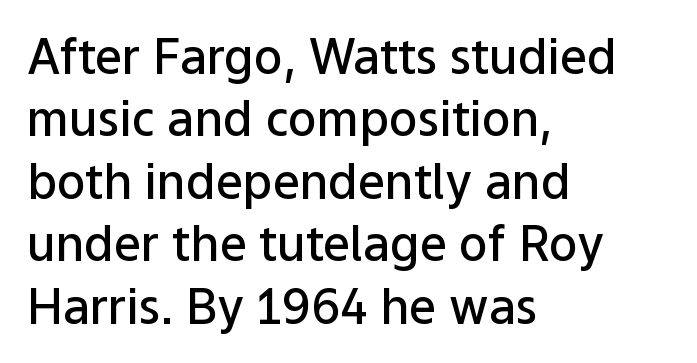
{"serif": "no", "italic": "no", "bold": "semi", "weight": "semibold", "width": "normal", "stroke_contrast": "low", "x_height": "medium", "monospaced": "no", "underline": "no", "align": "left", "line_spacing": "normal", "line_spacing_ratio": 1.3, "letter_spacing": "normal", "letter_spacing_em": 0.0, "glyph_px": 48}
